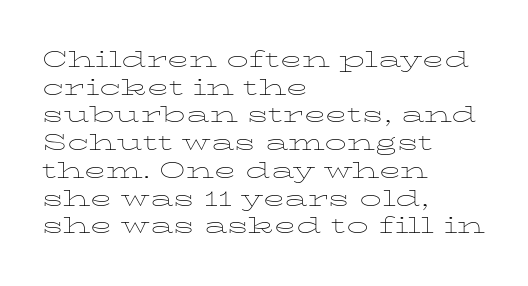
{"italic": "no", "bold": "no", "underline": "no", "align": "left", "line_spacing": "normal", "line_spacing_ratio": 1.26, "letter_spacing": "normal", "letter_spacing_em": 0.0, "glyph_px": 22}
